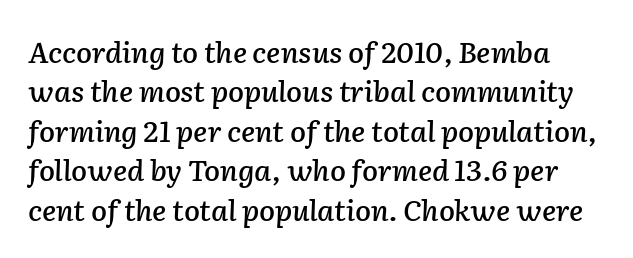
The image shows 29 px text type, italic (leaning right); set normal line spacing (1.36x), normal letter spacing, not underlined; low stroke contrast and a medium x-height.
